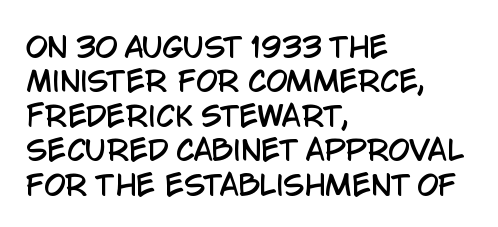
Q: Is the text italic (slanted)? A: No, it is upright.
Q: Is the typeface a serif or a sans-serif typeface? A: Sans-serif.
Q: Is the text underlined? A: No.
Q: How is the paragraph aligned? A: Left-aligned.
Q: Is the spacing between letters normal or unusually wide? A: Normal.
Q: Width (condensed, normal, or wide)? A: Condensed.
Q: Stroke contrast? A: Low.
Q: x-height? A: Large.
Q: Monospaced? A: No.
